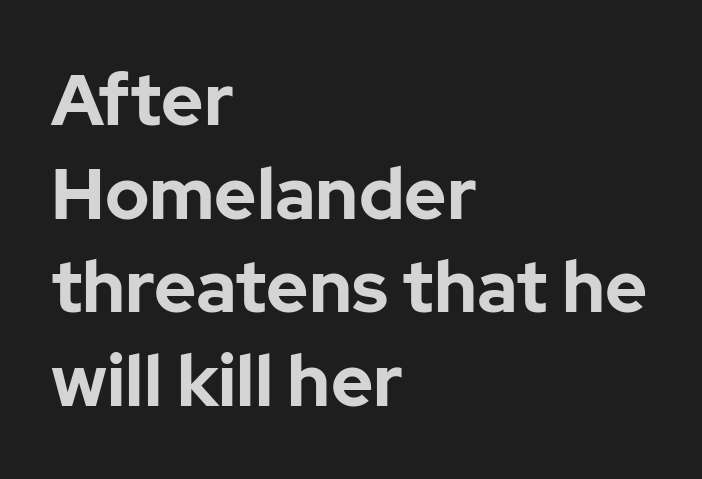
Q: Is the text bold? A: Yes.
Q: Is the text italic (slanted)? A: No, it is upright.
Q: Is the typeface a serif or a sans-serif typeface? A: Sans-serif.
Q: Is the text underlined? A: No.
Q: How is the paragraph aligned? A: Left-aligned.
Q: Is the spacing between letters normal or unusually wide? A: Normal.
Q: Is the spacing between lines tight, normal or loose? A: Normal.
Q: Width (condensed, normal, or wide)? A: Normal.
Q: Stroke contrast? A: Low.
Q: x-height? A: Medium.
Q: Monospaced? A: No.
